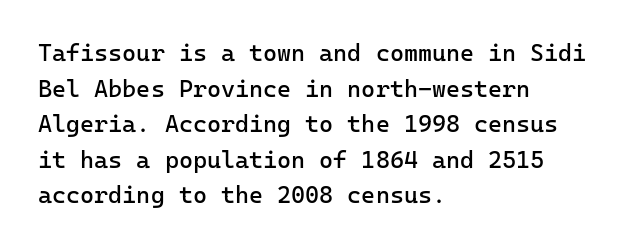
{"italic": "no", "bold": "no", "underline": "no", "align": "left", "line_spacing": "normal", "line_spacing_ratio": 1.48, "letter_spacing": "normal", "letter_spacing_em": 0.0, "glyph_px": 24}
